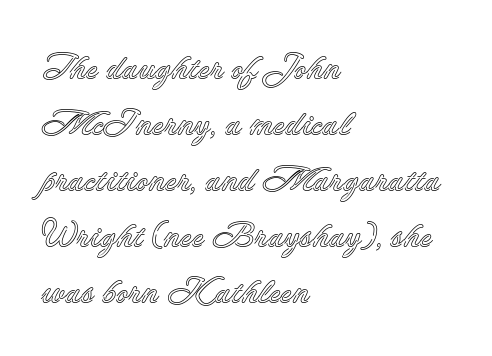
Q: Is the text italic (slanted)? A: Yes.
Q: Is the text underlined? A: No.
Q: How is the paragraph aligned? A: Left-aligned.
Q: Is the spacing between letters normal or unusually wide? A: Normal.
Q: Is the spacing between lines tight, normal or loose? A: Normal.
Q: Width (condensed, normal, or wide)? A: Normal.
Q: x-height? A: Small.
Q: Monospaced? A: No.
